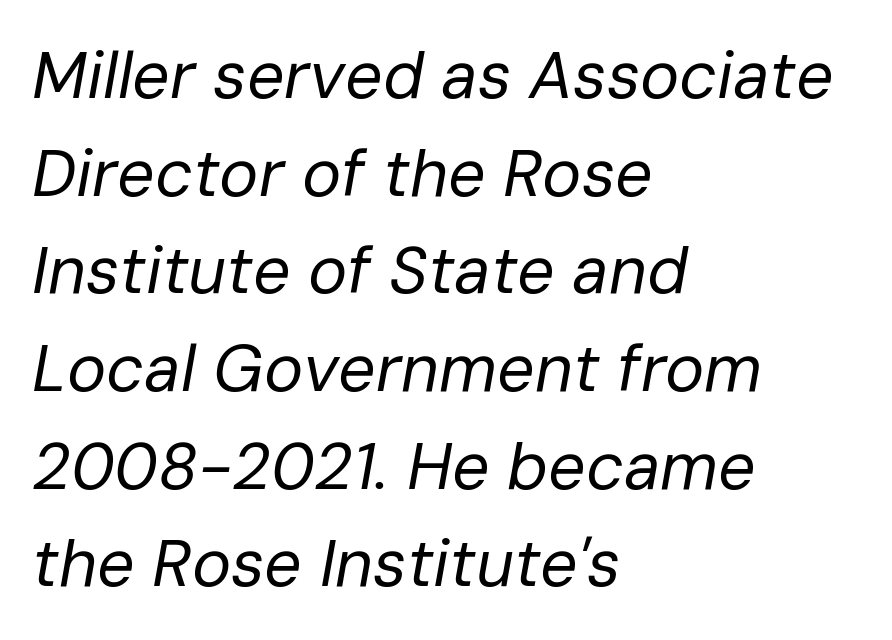
The image shows 66 px regular-weight type, italic (leaning right); set left-aligned, normal line spacing (1.48x), normal letter spacing, not underlined; low stroke contrast and a medium x-height.
